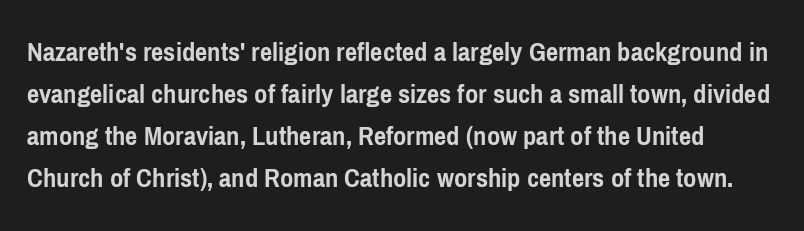
The image shows 29 px semibold, condensed sans-serif type, upright; set normal line spacing (1.45x), normal letter spacing, not underlined; low stroke contrast and a medium x-height.
